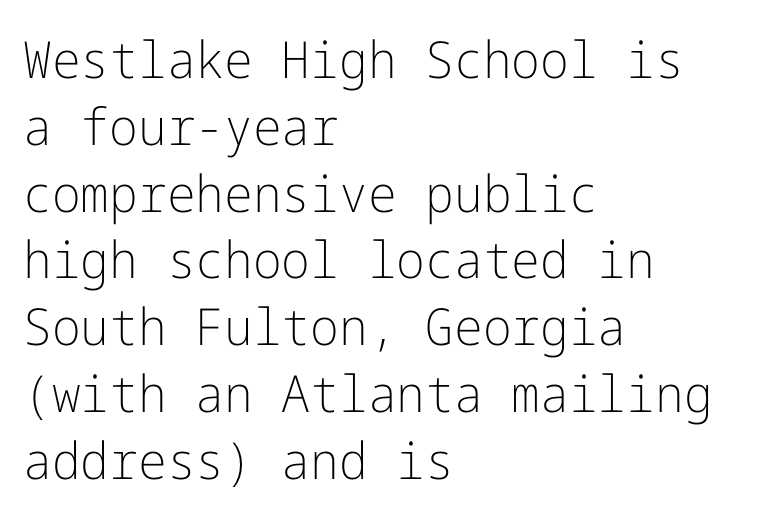
Q: Is the text bold? A: No.
Q: Is the text italic (slanted)? A: No, it is upright.
Q: Is the typeface a serif or a sans-serif typeface? A: Sans-serif.
Q: Is the text underlined? A: No.
Q: How is the paragraph aligned? A: Left-aligned.
Q: Is the spacing between letters normal or unusually wide? A: Normal.
Q: Is the spacing between lines tight, normal or loose? A: Normal.
Q: Width (condensed, normal, or wide)? A: Normal.
Q: Stroke contrast? A: Low.
Q: x-height? A: Medium.
